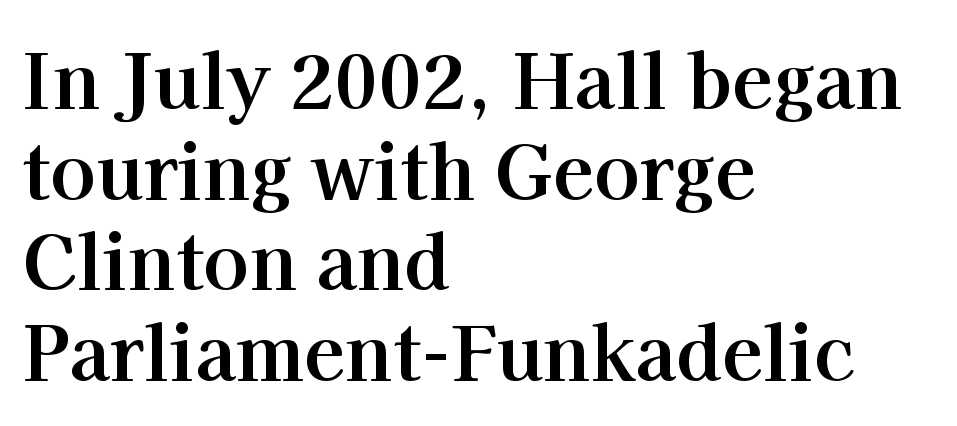
It's the straight-up-and-down kind of type. Compared with typical body copy, the letter spacing here is the same. Glance below the letters and you will spot only blank space. Do the characters align in a grid? No, the font is proportional. Check where the strokes stop: tiny serifs finish them off. Pretty heavy lettering here — definitely bold.
